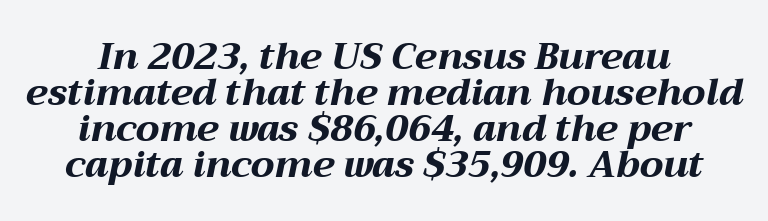
{"italic": "yes", "lean": "right", "slant_degrees": 12, "bold": "yes", "weight": "bold", "width": "wide", "stroke_contrast": "medium", "x_height": "medium", "monospaced": "no", "underline": "no", "line_spacing": "tight", "line_spacing_ratio": 0.97, "letter_spacing": "normal", "letter_spacing_em": 0.0, "glyph_px": 37}
